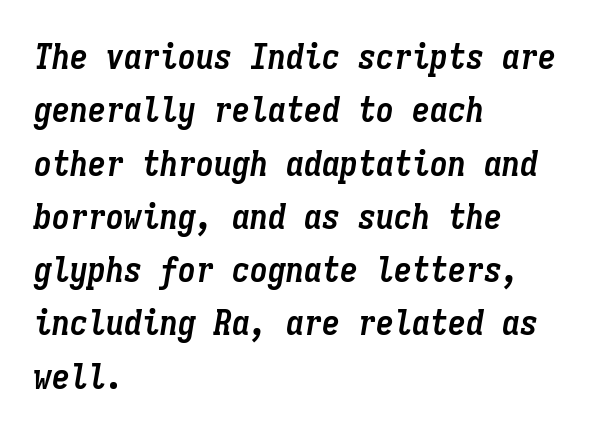
Spacing between characters is what you'd get straight out of the box. The paragraph shown leans on its left margin. Posture: slanted. As a designer I'd log this as weight 700, bold.
